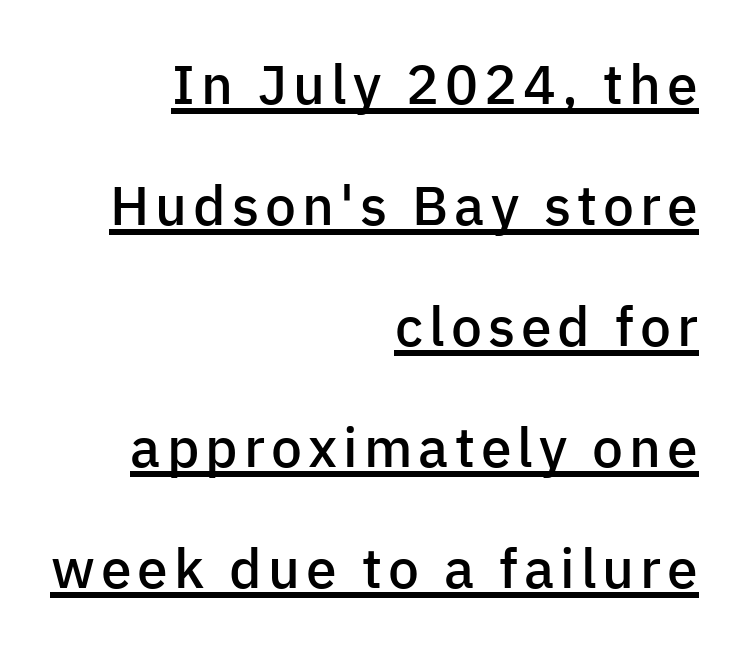
The image shows 55 px semibold sans-serif type, upright; set right-aligned, loose line spacing (2.2x), underlined; low stroke contrast and a medium x-height.
